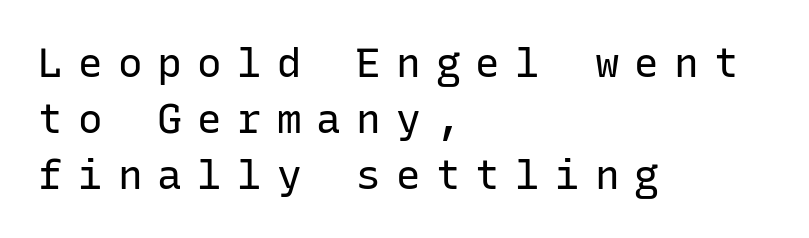
Q: Is the text bold? A: No.
Q: Is the text italic (slanted)? A: No, it is upright.
Q: Is the typeface a serif or a sans-serif typeface? A: Sans-serif.
Q: Is the text underlined? A: No.
Q: How is the paragraph aligned? A: Left-aligned.
Q: Is the spacing between letters normal or unusually wide? A: Unusually wide.
Q: Is the spacing between lines tight, normal or loose? A: Normal.
Q: Width (condensed, normal, or wide)? A: Normal.
Q: Stroke contrast? A: Low.
Q: x-height? A: Medium.
Q: Monospaced? A: Yes.
